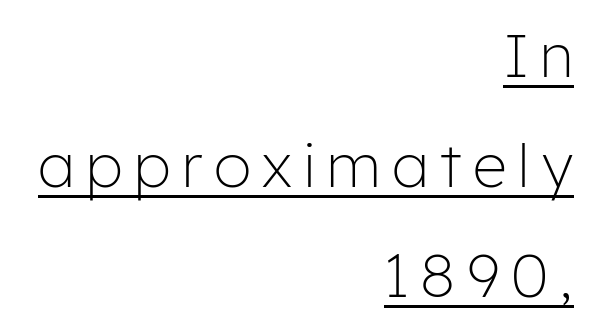
Q: Is the text bold? A: No.
Q: Is the text italic (slanted)? A: No, it is upright.
Q: Is the typeface a serif or a sans-serif typeface? A: Sans-serif.
Q: Is the text underlined? A: Yes.
Q: How is the paragraph aligned? A: Right-aligned.
Q: Width (condensed, normal, or wide)? A: Normal.
Q: Stroke contrast? A: Low.
Q: x-height? A: Medium.
Q: Monospaced? A: No.
